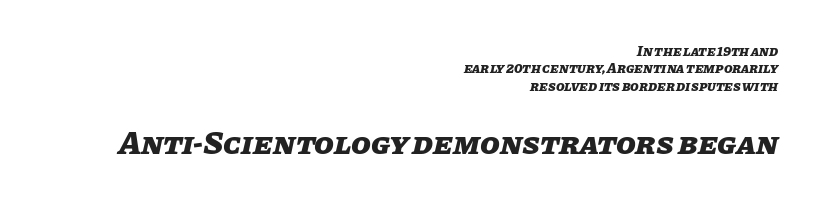
This sample is right-justified, so line beginnings fall wherever the words allow. Is this a fixed-width face? No — the glyphs have proportional, varying widths. How would I describe the line gaps? Plain and ordinary. Weight: bold. Lines of text with bare space underneath.
